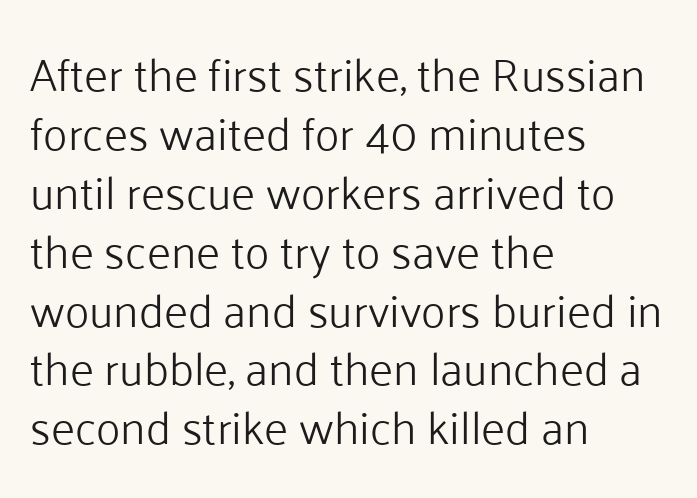
{"serif": "no", "italic": "no", "bold": "no", "weight": "light", "width": "normal", "stroke_contrast": "low", "x_height": "medium", "monospaced": "no", "underline": "no", "align": "left", "line_spacing": "normal", "line_spacing_ratio": 1.28, "letter_spacing": "normal", "letter_spacing_em": 0.0, "glyph_px": 46}
